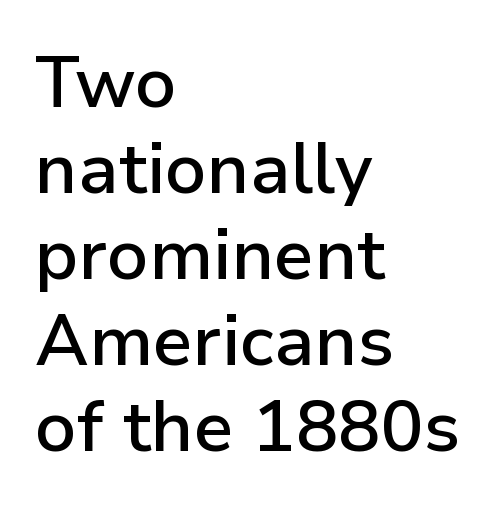
Q: Is the text bold? A: Semi-bold.
Q: Is the text italic (slanted)? A: No, it is upright.
Q: Is the typeface a serif or a sans-serif typeface? A: Sans-serif.
Q: Is the text underlined? A: No.
Q: How is the paragraph aligned? A: Left-aligned.
Q: Is the spacing between letters normal or unusually wide? A: Normal.
Q: Width (condensed, normal, or wide)? A: Normal.
Q: Stroke contrast? A: Low.
Q: x-height? A: Medium.
Q: Monospaced? A: No.
